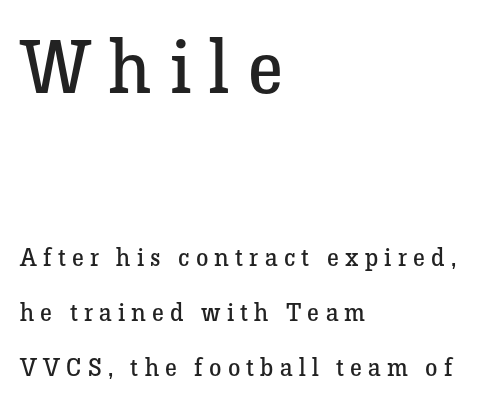
Q: Is the text bold? A: No.
Q: Is the text italic (slanted)? A: No, it is upright.
Q: Is the typeface a serif or a sans-serif typeface? A: Serif.
Q: Is the text underlined? A: No.
Q: How is the paragraph aligned? A: Left-aligned.
Q: Is the spacing between letters normal or unusually wide? A: Unusually wide.
Q: Is the spacing between lines tight, normal or loose? A: Loose.
Q: Which block of text is set in a larger size, the first (top) or the second (bottom)? A: The first (top) one.
Q: Width (condensed, normal, or wide)? A: Normal.
Q: Stroke contrast? A: Low.
Q: x-height? A: Medium.
Q: Monospaced? A: No.
